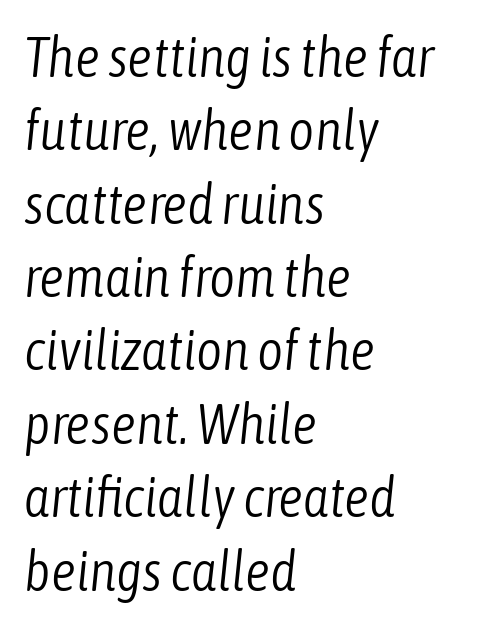
Q: Is the text bold? A: No.
Q: Is the text italic (slanted)? A: Yes, it leans right by about 6 degrees.
Q: Is the text underlined? A: No.
Q: How is the paragraph aligned? A: Left-aligned.
Q: Is the spacing between letters normal or unusually wide? A: Normal.
Q: Is the spacing between lines tight, normal or loose? A: Normal.
Q: Width (condensed, normal, or wide)? A: Condensed.
Q: Stroke contrast? A: Low.
Q: x-height? A: Medium.
Q: Monospaced? A: No.
